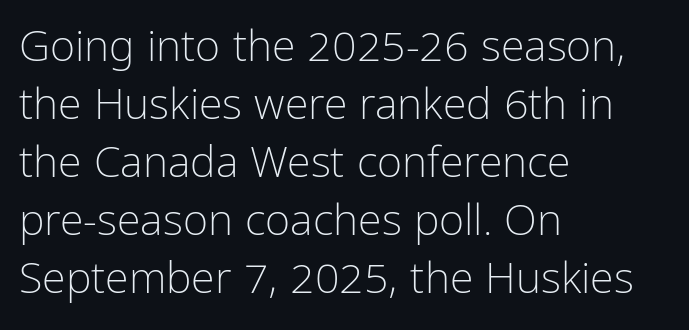
The image shows 43 px light, condensed sans-serif type, upright; set left-aligned, normal line spacing (1.35x), normal letter spacing, not underlined; low stroke contrast and a medium x-height.
